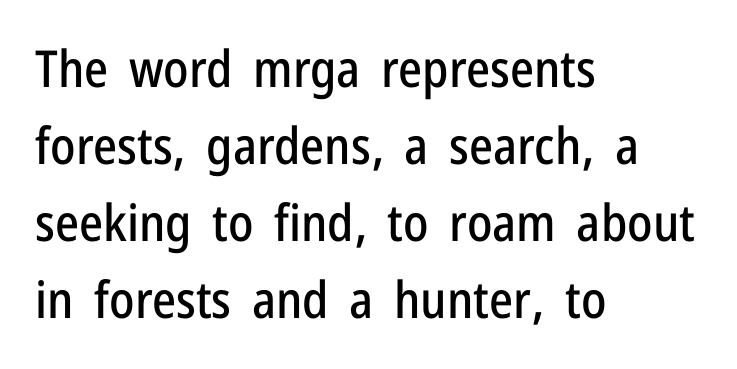
The image shows 51 px condensed sans-serif type, upright; set left-aligned, normal line spacing (1.51x), normal letter spacing, not underlined; low stroke contrast and a medium x-height.
